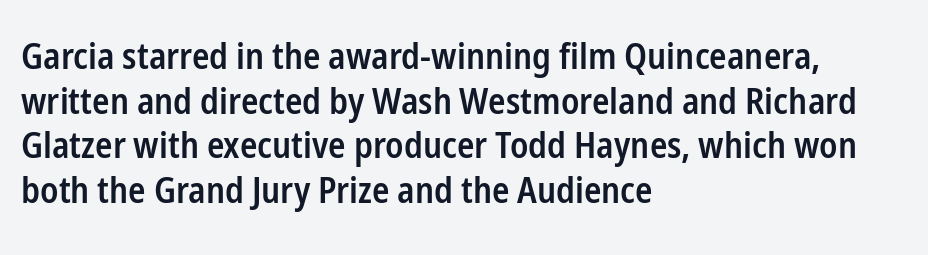
{"serif": "no", "italic": "no", "bold": "semi", "weight": "semibold", "width": "condensed", "stroke_contrast": "low", "x_height": "medium", "monospaced": "no", "underline": "no", "align": "left", "line_spacing_ratio": 1.24, "letter_spacing": "normal", "letter_spacing_em": 0.0, "glyph_px": 36}
